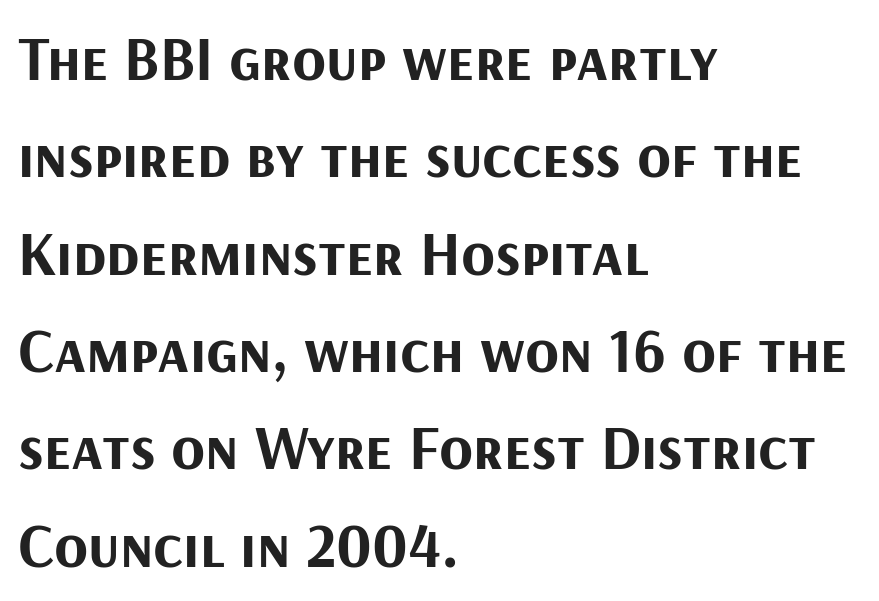
Q: Is the text bold? A: Yes.
Q: Is the text italic (slanted)? A: No, it is upright.
Q: Is the typeface a serif or a sans-serif typeface? A: Sans-serif.
Q: Is the text underlined? A: No.
Q: How is the paragraph aligned? A: Left-aligned.
Q: Is the spacing between letters normal or unusually wide? A: Normal.
Q: Is the spacing between lines tight, normal or loose? A: Normal.
Q: Width (condensed, normal, or wide)? A: Normal.
Q: Stroke contrast? A: Medium.
Q: x-height? A: Medium.
Q: Monospaced? A: No.
